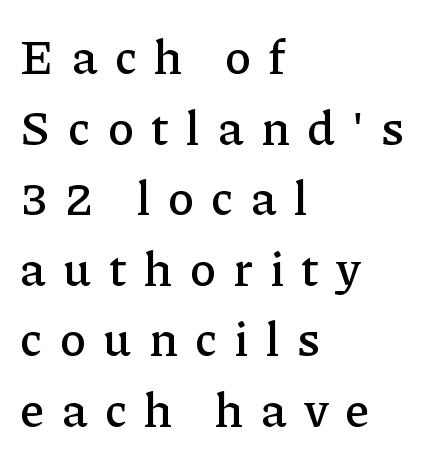
Q: Is the text italic (slanted)? A: No, it is upright.
Q: Is the typeface a serif or a sans-serif typeface? A: Serif.
Q: Is the text underlined? A: No.
Q: How is the paragraph aligned? A: Left-aligned.
Q: Is the spacing between letters normal or unusually wide? A: Unusually wide.
Q: Is the spacing between lines tight, normal or loose? A: Normal.
Q: Width (condensed, normal, or wide)? A: Normal.
Q: Stroke contrast? A: Low.
Q: x-height? A: Medium.
Q: Monospaced? A: No.
